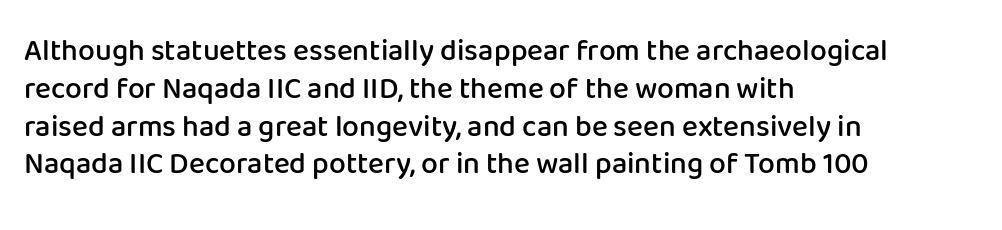
Q: Is the text bold? A: Semi-bold.
Q: Is the text italic (slanted)? A: No, it is upright.
Q: Is the typeface a serif or a sans-serif typeface? A: Sans-serif.
Q: Is the text underlined? A: No.
Q: How is the paragraph aligned? A: Left-aligned.
Q: Is the spacing between letters normal or unusually wide? A: Normal.
Q: Is the spacing between lines tight, normal or loose? A: Normal.
Q: Width (condensed, normal, or wide)? A: Normal.
Q: Stroke contrast? A: Low.
Q: x-height? A: Medium.
Q: Monospaced? A: No.
